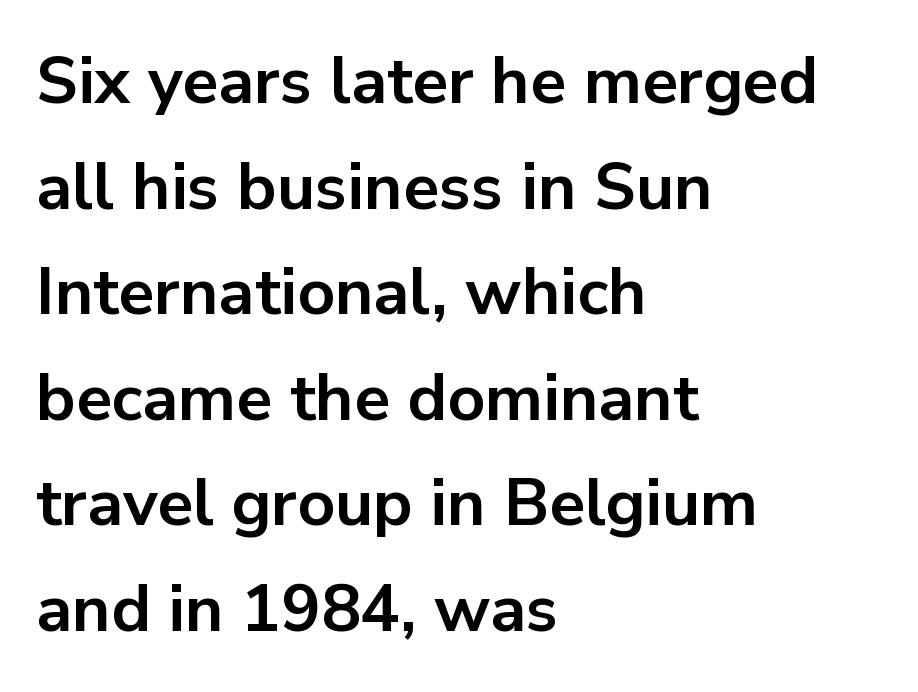
Casual observation: everything's shoved over to the left. Honestly, the letter spacing is just normal — you wouldn't notice it. The letters are bold, with thick, heavy strokes. Italic: no, the glyphs are upright roman. The passage shown is not underscored anywhere. The face used here is a sans, in the tradition of grotesques and geometrics.
